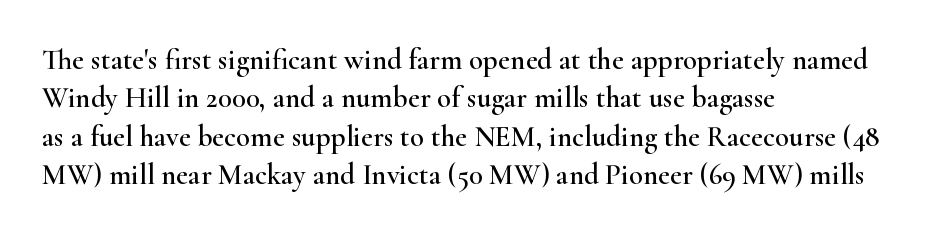
The image shows 29 px wide serif type, upright; set left-aligned, normal line spacing (1.32x), normal letter spacing, not underlined; high stroke contrast and a small x-height.
